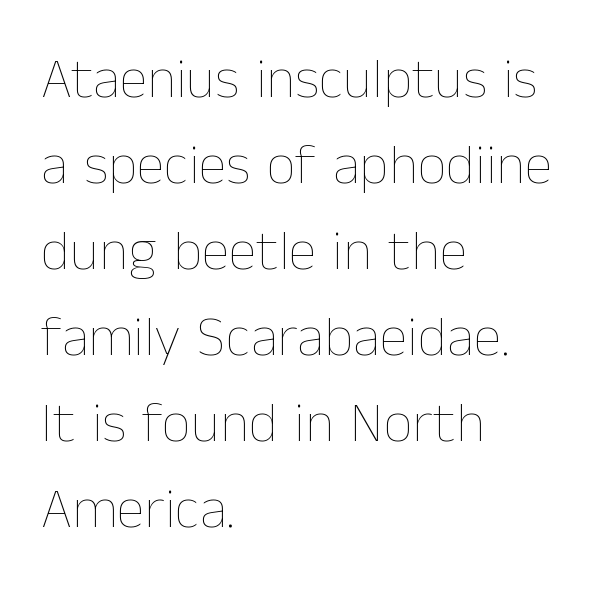
The typography opts for an upright posture over an oblique one. Which margin do the lines hug? The left one — the right edge is uneven. The space beneath each line is pristine and unruled. Proportional: the letters do not fall into vertical columns.
